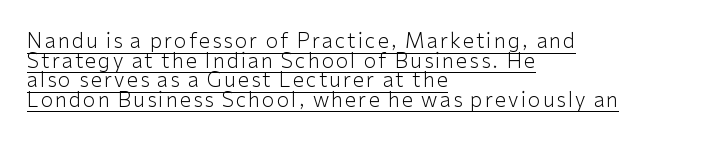
The image shows 20 px text type, upright; set left-aligned, tight line spacing (0.98x), underlined.
